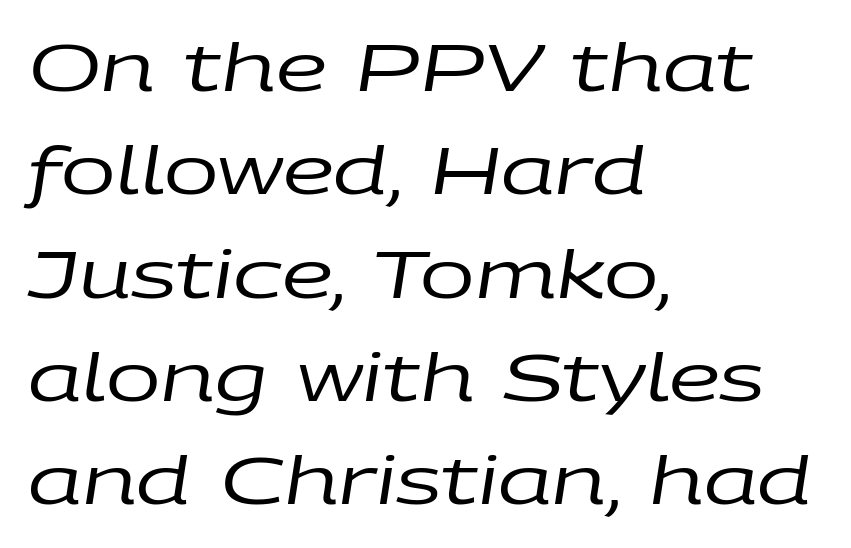
Q: Is the text bold? A: No.
Q: Is the text italic (slanted)? A: Yes, it leans right by about 9 degrees.
Q: Is the text underlined? A: No.
Q: How is the paragraph aligned? A: Left-aligned.
Q: Is the spacing between letters normal or unusually wide? A: Normal.
Q: Is the spacing between lines tight, normal or loose? A: Normal.
Q: Width (condensed, normal, or wide)? A: Wide.
Q: Stroke contrast? A: Low.
Q: x-height? A: Large.
Q: Monospaced? A: No.
